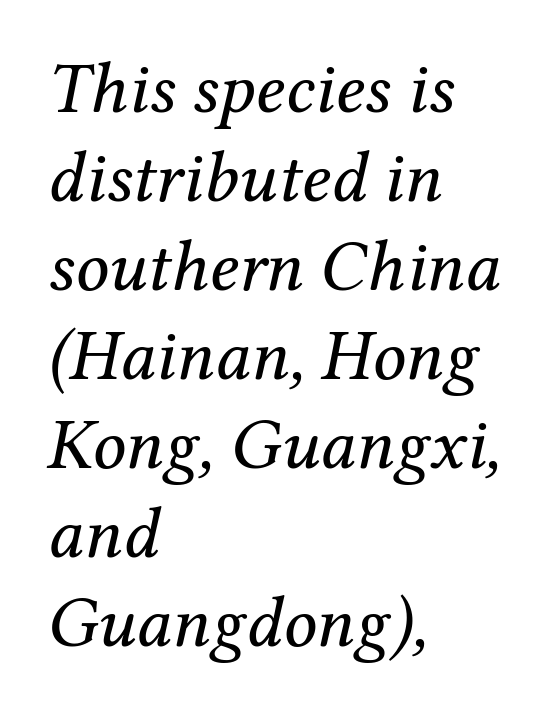
Q: Is the text bold? A: No.
Q: Is the text italic (slanted)? A: Yes, it leans right by about 12 degrees.
Q: Is the typeface a serif or a sans-serif typeface? A: Serif.
Q: Is the text underlined? A: No.
Q: How is the paragraph aligned? A: Left-aligned.
Q: Is the spacing between letters normal or unusually wide? A: Normal.
Q: Width (condensed, normal, or wide)? A: Normal.
Q: Stroke contrast? A: Medium.
Q: x-height? A: Medium.
Q: Monospaced? A: No.
